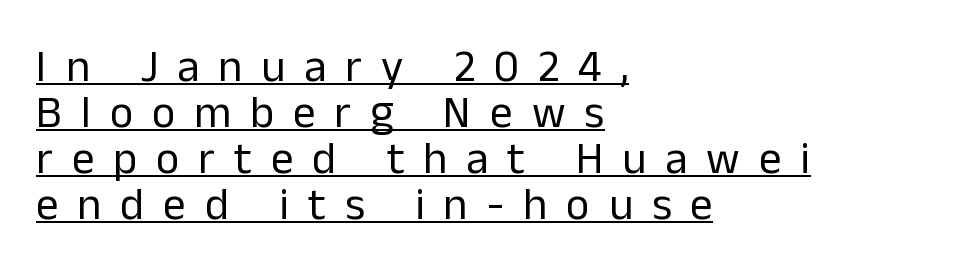
{"serif": "no", "italic": "no", "bold": "no", "weight": "regular", "width": "normal", "stroke_contrast": "low", "x_height": "medium", "monospaced": "no", "underline": "yes", "align": "left", "line_spacing": "tight", "line_spacing_ratio": 1.02, "letter_spacing": "wide", "letter_spacing_em": 0.42, "glyph_px": 45}
